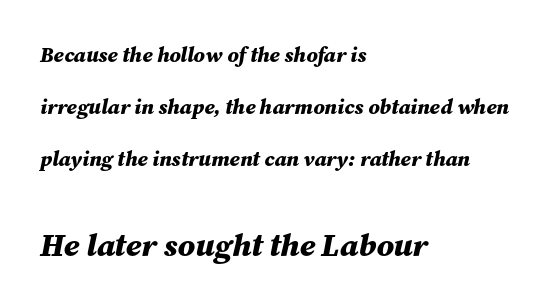
The more generous point size was reserved for the lower chunk. The setting favours the left margin, as ordinary paragraphs usually do. How would I describe the line gaps? Wide and relaxed. These lines keep a tight, regular rhythm from letter to letter. The glyphs look as if they've been sheared to an angle.
